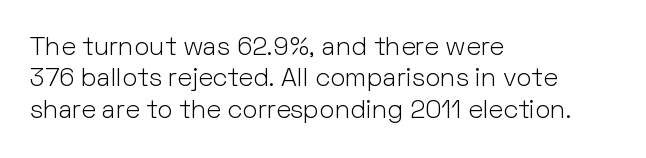
Q: Is the text bold? A: No.
Q: Is the text italic (slanted)? A: No, it is upright.
Q: Is the text underlined? A: No.
Q: How is the paragraph aligned? A: Left-aligned.
Q: Is the spacing between letters normal or unusually wide? A: Normal.
